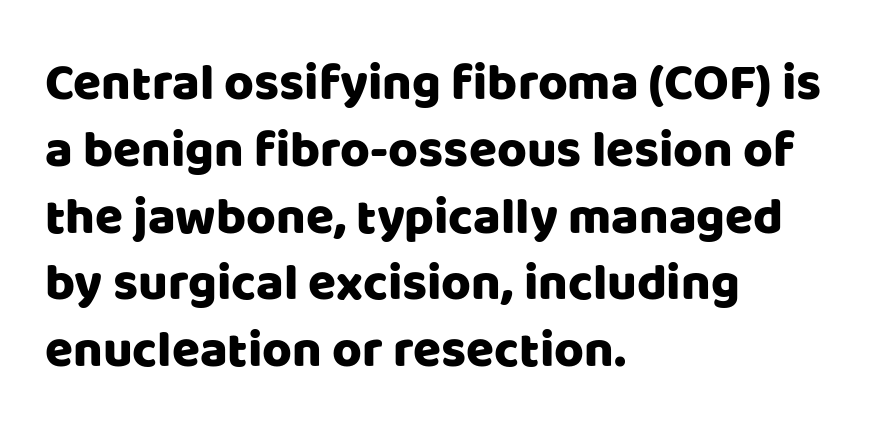
Type without underlining. Nobody touched the tracking dial on this one. Leading matches the norm, producing a regular column. Proportional: the letters do not fall into vertical columns.
